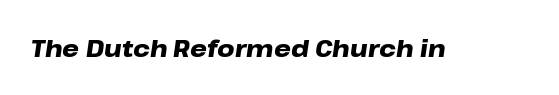
These lines keep a tight, regular rhythm from letter to letter. A bare baseline throughout the passage. Style check: oblique. Strong, thick strokes mark this as bold type.
